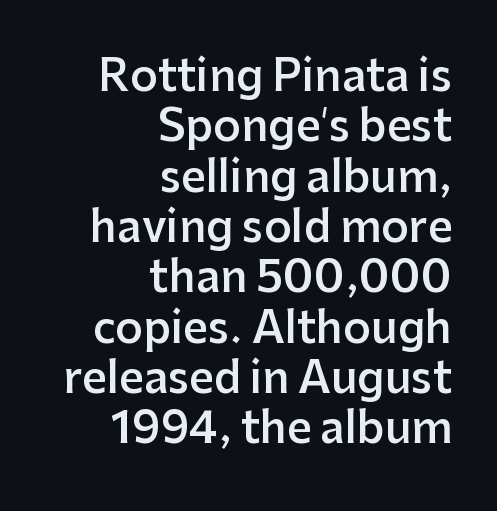
{"serif": "no", "italic": "no", "bold": "semi", "weight": "semibold", "width": "normal", "stroke_contrast": "low", "x_height": "medium", "monospaced": "no", "underline": "no", "align": "right", "line_spacing_ratio": 1.17, "letter_spacing": "normal", "letter_spacing_em": 0.0, "glyph_px": 43}
